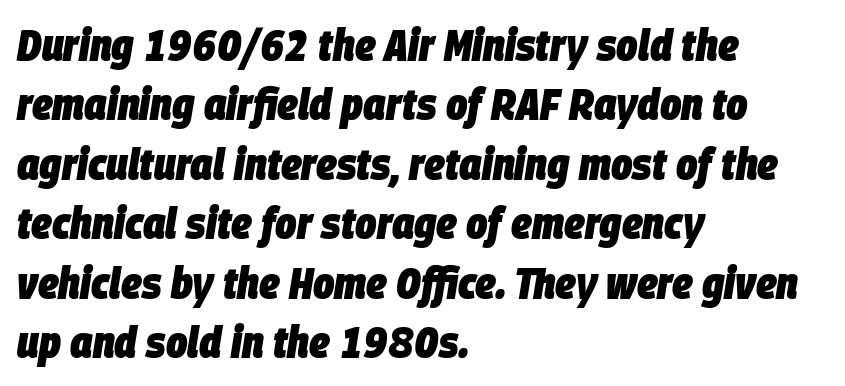
The image shows 45 px heavy, condensed type, italic (leaning right); set left-aligned, normal line spacing (1.32x), normal letter spacing, not underlined; low stroke contrast and a large x-height.
